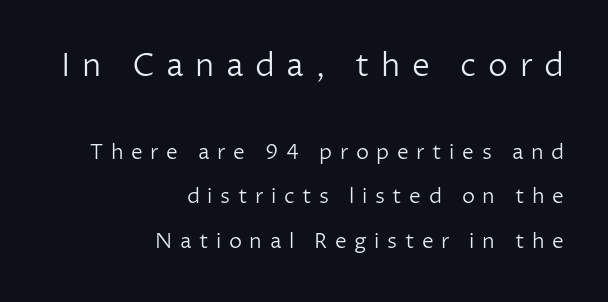
Horizontally, the lines are justified to the trailing edge only. How would I describe the line gaps? Wide and relaxed. Is this a sans? Yes — the strokes have no serifs. This rendering widens character spacing well past its baseline value. Style check: upright. Caption: face not bold, strokes unweighted.
